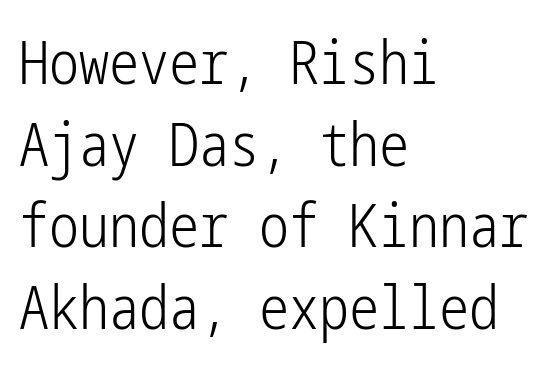
The image shows 60 px light, condensed sans-serif type, upright; set left-aligned, normal line spacing (1.36x), normal letter spacing, not underlined; low stroke contrast and a medium x-height.
